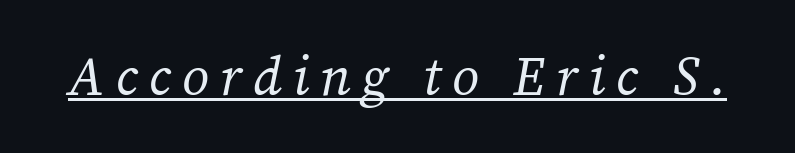
The image shows 54 px regular-weight serif type, italic (leaning right); set unusually wide letter spacing (+0.2 em), underlined; medium stroke contrast and a medium x-height.
